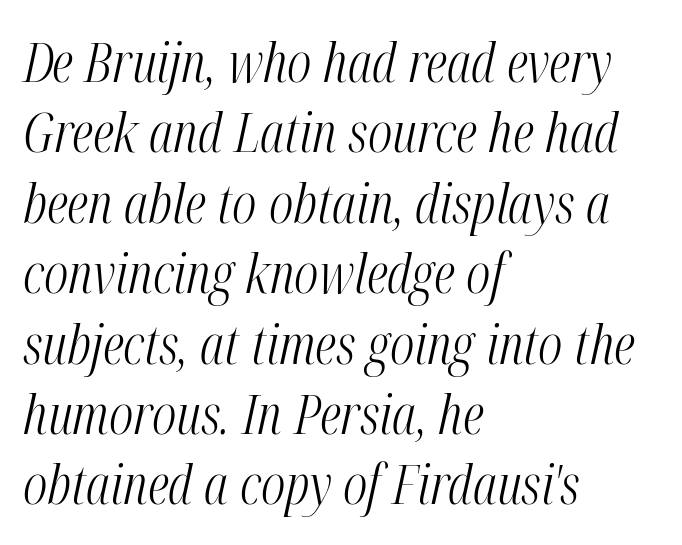
Q: Is the text bold? A: No.
Q: Is the text italic (slanted)? A: Yes, it leans right by about 12 degrees.
Q: Is the text underlined? A: No.
Q: How is the paragraph aligned? A: Left-aligned.
Q: Is the spacing between letters normal or unusually wide? A: Normal.
Q: Is the spacing between lines tight, normal or loose? A: Normal.
Q: Width (condensed, normal, or wide)? A: Condensed.
Q: Stroke contrast? A: Medium.
Q: x-height? A: Medium.
Q: Monospaced? A: No.
